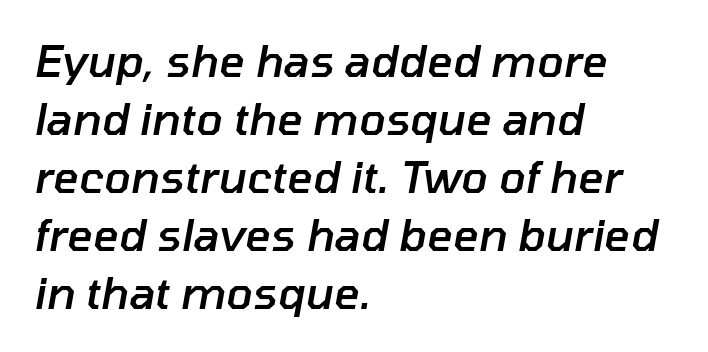
Proportional: the letters do not fall into vertical columns. Italic: yes, the glyphs are oblique. In CSS terms this would be text-align: left. The strokes are fattened partway — semibold, not bold. This rendering leaves character spacing at its baseline value. The block of text has a typical density, with ordinary space between rows.
